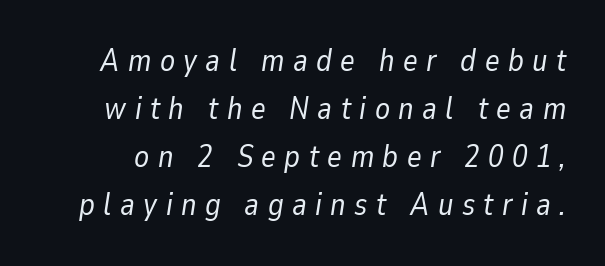
The lettering tilts uniformly, giving the passage an italic look. The type is letterspaced generously, with wide tracking. Check under the words: just untouched page. This sample has the flowing, uneven cadence of proportional lettering.
